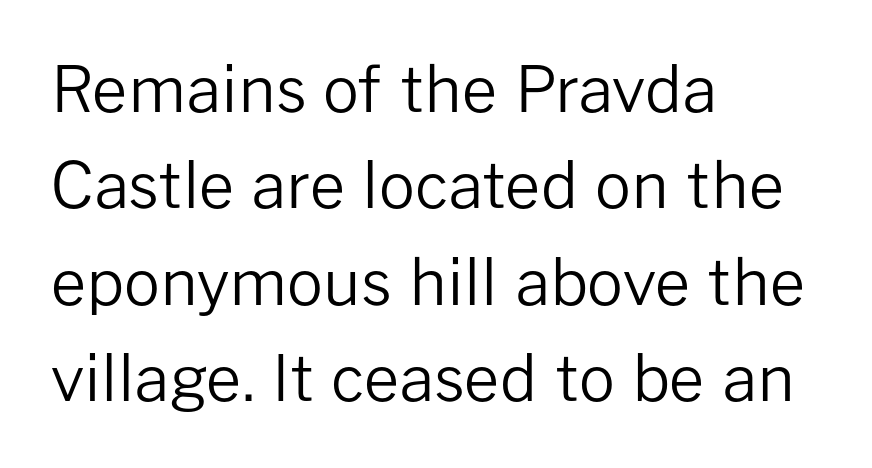
Q: Is the text bold? A: No.
Q: Is the text italic (slanted)? A: No, it is upright.
Q: Is the typeface a serif or a sans-serif typeface? A: Sans-serif.
Q: Is the text underlined? A: No.
Q: How is the paragraph aligned? A: Left-aligned.
Q: Is the spacing between letters normal or unusually wide? A: Normal.
Q: Is the spacing between lines tight, normal or loose? A: Normal.
Q: Width (condensed, normal, or wide)? A: Normal.
Q: Stroke contrast? A: Low.
Q: x-height? A: Medium.
Q: Monospaced? A: No.
